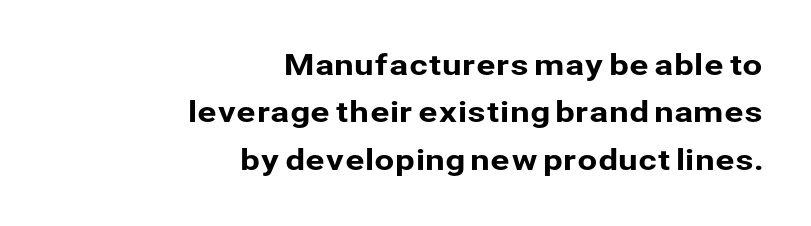
Q: Is the text italic (slanted)? A: No, it is upright.
Q: Is the typeface a serif or a sans-serif typeface? A: Sans-serif.
Q: Is the text underlined? A: No.
Q: How is the paragraph aligned? A: Right-aligned.
Q: Is the spacing between letters normal or unusually wide? A: Normal.
Q: Is the spacing between lines tight, normal or loose? A: Normal.
Q: Width (condensed, normal, or wide)? A: Normal.
Q: Stroke contrast? A: Low.
Q: x-height? A: Medium.
Q: Monospaced? A: No.
